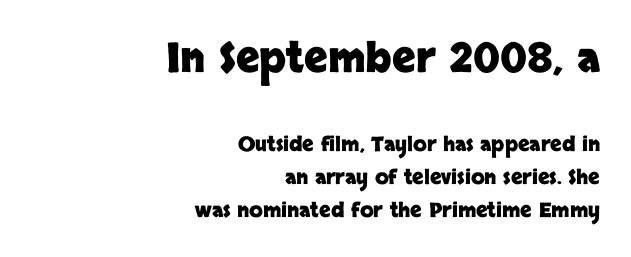
Is the type bold? Yes — the strokes are clearly thick and heavy. Anything drawn beneath the words? Only blank space. In terms of leading, this rendering sits right in the middle. Letterform terminals end flat and unadorned throughout the passage. The letters advance in unequal steps, a hallmark of proportional type. Observe the ordinary spacing: letters are neighbours, not strangers.
